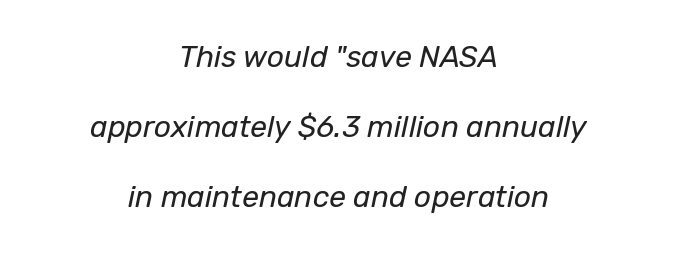
Q: Is the text bold? A: No.
Q: Is the text italic (slanted)? A: Yes, it leans right by about 12 degrees.
Q: Is the text underlined? A: No.
Q: How is the paragraph aligned? A: Centered.
Q: Is the spacing between letters normal or unusually wide? A: Normal.
Q: Is the spacing between lines tight, normal or loose? A: Loose.
Q: Width (condensed, normal, or wide)? A: Normal.
Q: Stroke contrast? A: Low.
Q: x-height? A: Medium.
Q: Monospaced? A: No.
